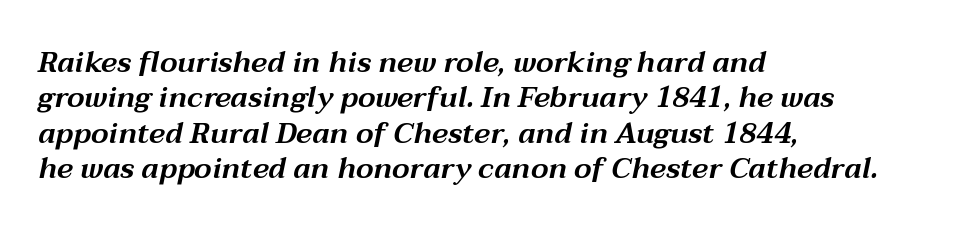
This sample uses an oblique cut, with every glyph tilted off the vertical. Here the glyphs are tracked normally, forming tight word shapes. The setting favours the left margin, as ordinary paragraphs usually do. The string is rendered with underlining switched off. Each letter keeps its own natural width here, so spacing adapts to shape.
